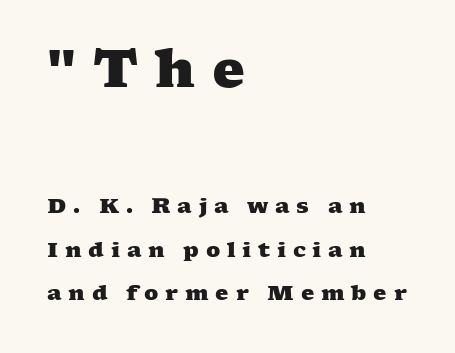
Q: Is the text bold? A: Yes.
Q: Is the typeface a serif or a sans-serif typeface? A: Serif.
Q: Is the text underlined? A: No.
Q: How is the paragraph aligned? A: Left-aligned.
Q: Is the spacing between letters normal or unusually wide? A: Unusually wide.
Q: Is the spacing between lines tight, normal or loose? A: Loose.
Q: Which block of text is set in a larger size, the first (top) or the second (bottom)? A: The first (top) one.
Q: Width (condensed, normal, or wide)? A: Wide.
Q: Stroke contrast? A: Medium.
Q: x-height? A: Medium.
Q: Monospaced? A: No.
